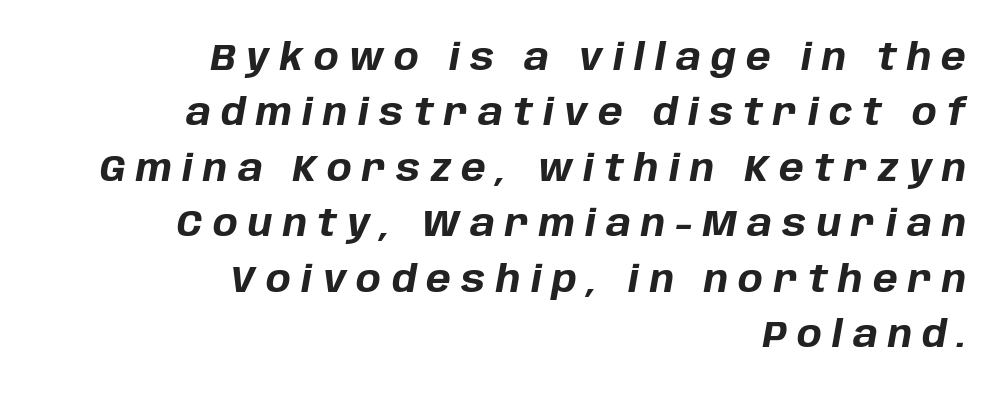
{"italic": "yes", "lean": "right", "slant_degrees": 10, "bold": "yes", "weight": "bold", "width": "normal", "stroke_contrast": "low", "x_height": "large", "monospaced": "no", "underline": "no", "align": "right", "line_spacing": "normal", "line_spacing_ratio": 1.5, "letter_spacing": "wide", "letter_spacing_em": 0.28, "glyph_px": 37}
